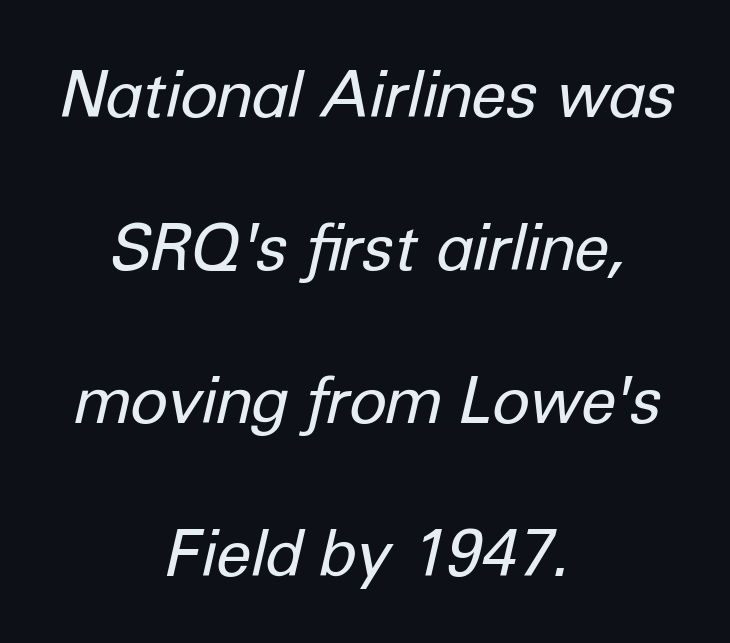
The image shows 64 px regular-weight type, italic (leaning right); set centered, loose line spacing (2.39x), normal letter spacing, not underlined; low stroke contrast and a medium x-height.
